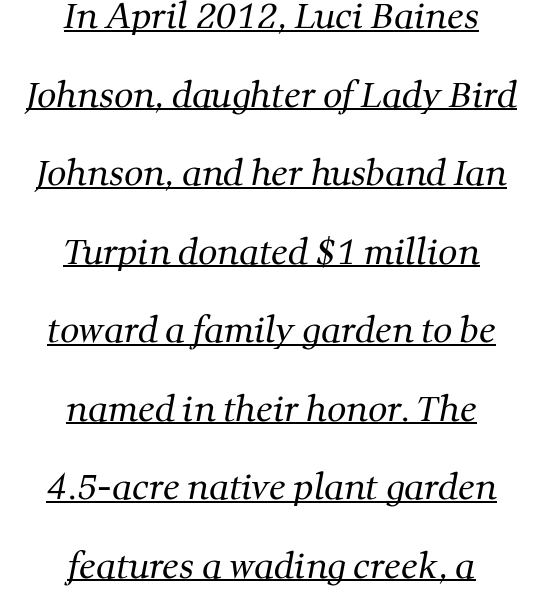
{"serif": "yes", "bold": "no", "weight": "regular", "width": "normal", "stroke_contrast": "medium", "x_height": "medium", "monospaced": "no", "underline": "yes", "align": "center", "line_spacing": "loose", "line_spacing_ratio": 2.31, "letter_spacing": "normal", "letter_spacing_em": 0.0, "glyph_px": 34}
